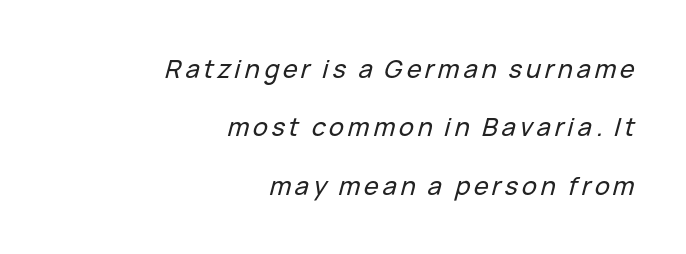
{"italic": "yes", "lean": "right", "slant_degrees": 15, "underline": "no", "align": "right", "line_spacing": "loose", "line_spacing_ratio": 2.34, "glyph_px": 25}
